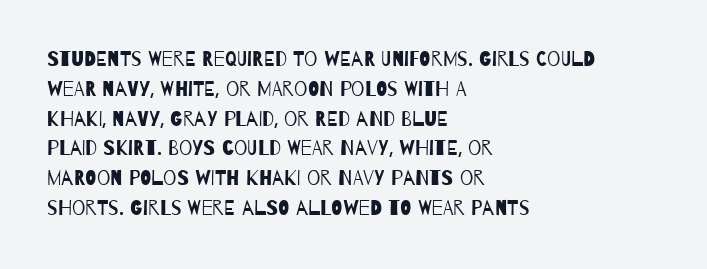
A quiet, ordinary-to-light weight characterises the typeface. This sample uses plain, unmodified letter spacing. Honestly, the row spacing looks completely unremarkable. The paragraph has a hard left edge and a soft right edge. Beneath every word, the page is bare.
